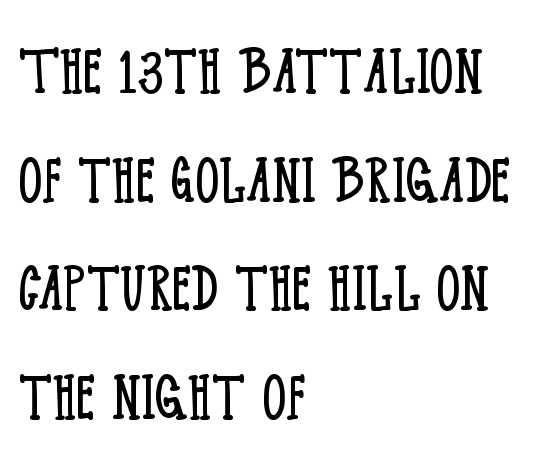
{"serif": "yes", "italic": "no", "bold": "no", "weight": "light", "width": "condensed", "stroke_contrast": "low", "x_height": "large", "monospaced": "no", "underline": "no", "align": "left", "line_spacing": "normal", "line_spacing_ratio": 1.45, "letter_spacing": "normal", "letter_spacing_em": 0.0, "glyph_px": 75}
